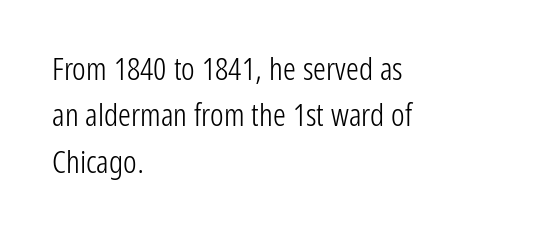
Visually the block forms a straight wall on the left and a jagged coastline on the right. Regarding leading, the lines here are spaced in the standard way. Tracking value appears to be zero — textbook default spacing. A roman cut, with each character standing at attention. On a weight scale, this lands at 450 or below.
